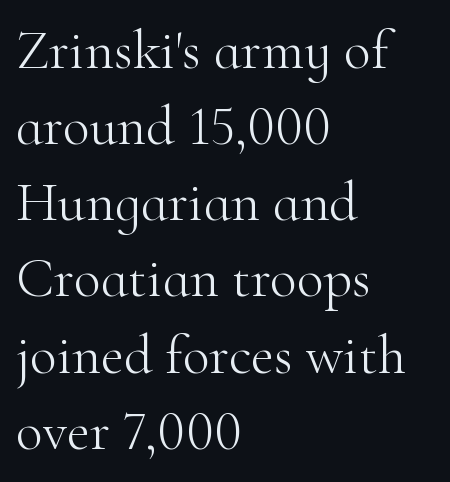
The space between consecutive lines is moderate. The passage shown is not underscored anywhere. This is serif lettering, the kind often seen in printed books. Character widths vary here, with narrow letters taking less room than wide ones. How are the letters spaced? Ordinarily, with no added tracking.
